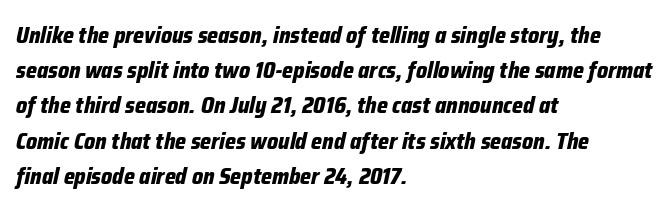
If you drew a ruler down the left edge, every line would touch it. There's an unmistakable incline to the writing here. The space between consecutive lines is moderate. The rendering keeps characters at their native spacing. A clean baseline with only descenders dipping below it.
